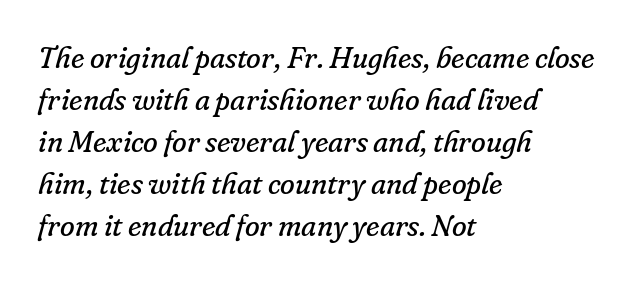
A bare baseline throughout the passage. Is the type heavy? It reads as light-to-regular instead. The type family on display is of the serif kind. Words appear dense and cohesive because spacing is normal. Characters are canted at an angle relative to the baseline's perpendicular. The passage shown is typed in a proportional face where columns would drift.
